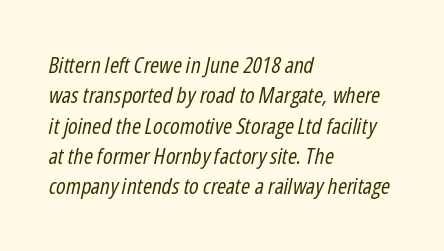
{"italic": "yes", "lean": "right", "slant_degrees": 12, "bold": "no", "underline": "no", "align": "left", "line_spacing": "normal", "line_spacing_ratio": 1.38, "letter_spacing": "normal", "letter_spacing_em": 0.0, "glyph_px": 22}
